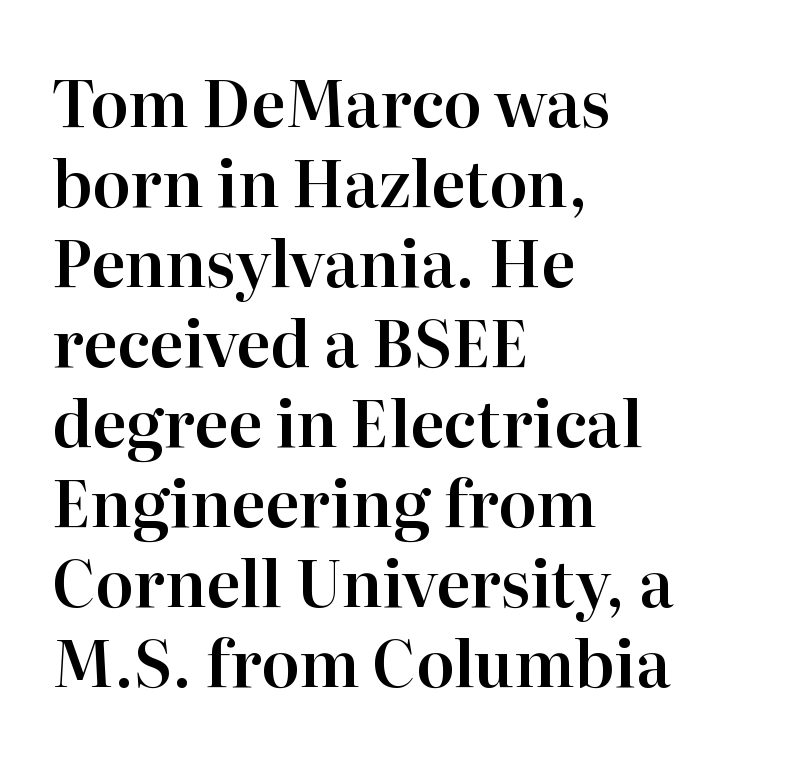
{"serif": "yes", "italic": "no", "width": "normal", "stroke_contrast": "high", "x_height": "medium", "monospaced": "no", "underline": "no", "align": "left", "line_spacing": "normal", "line_spacing_ratio": 1.27, "letter_spacing": "normal", "letter_spacing_em": 0.0, "glyph_px": 63}
